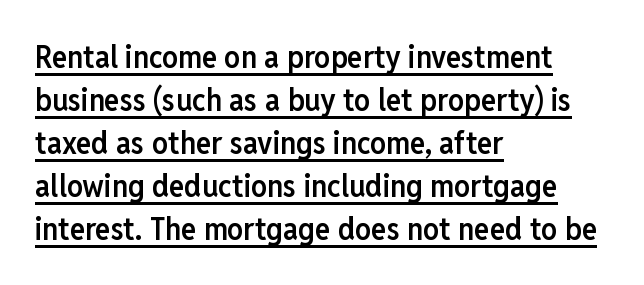
The image shows 32 px semibold, condensed sans-serif type, upright; set left-aligned, normal line spacing (1.34x), normal letter spacing, underlined; low stroke contrast and a medium x-height.
